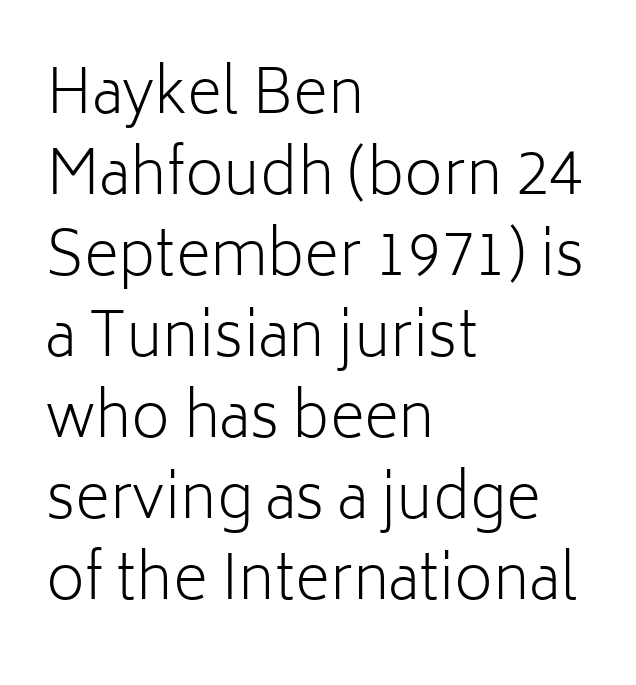
Q: Is the text bold? A: No.
Q: Is the text italic (slanted)? A: No, it is upright.
Q: Is the typeface a serif or a sans-serif typeface? A: Sans-serif.
Q: Is the text underlined? A: No.
Q: How is the paragraph aligned? A: Left-aligned.
Q: Is the spacing between letters normal or unusually wide? A: Normal.
Q: Is the spacing between lines tight, normal or loose? A: Normal.
Q: Width (condensed, normal, or wide)? A: Normal.
Q: Stroke contrast? A: Low.
Q: x-height? A: Medium.
Q: Monospaced? A: No.
